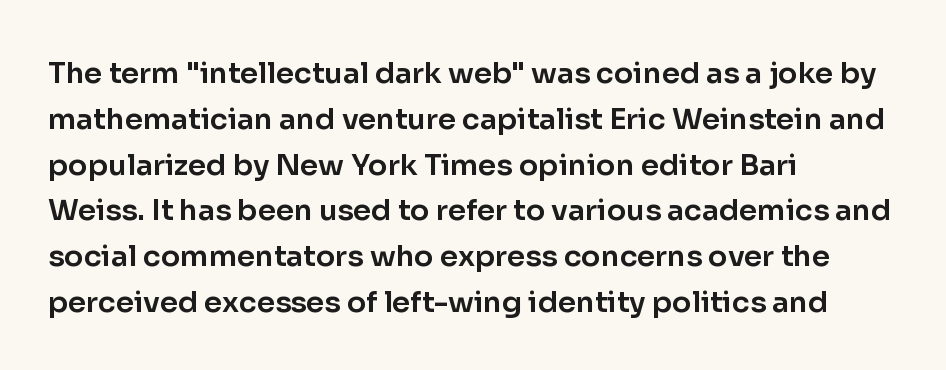
Typographically, this falls in the sans-serif category. Nobody touched the tracking dial on this one. These lines are set flush left with a ragged right edge. The specimen omits any rule beneath the text block's lines.
